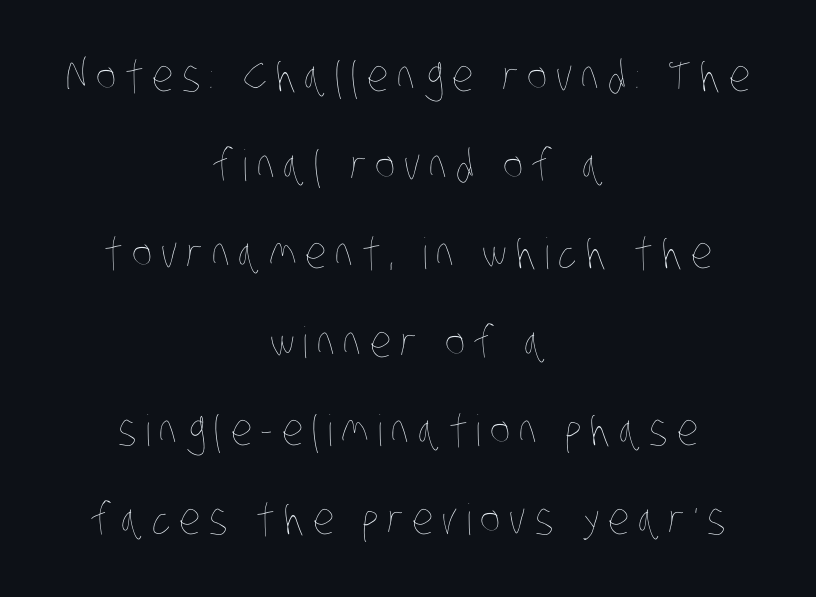
Q: Is the text bold? A: No.
Q: Is the text underlined? A: No.
Q: How is the paragraph aligned? A: Centered.
Q: Is the spacing between letters normal or unusually wide? A: Unusually wide.
Q: Is the spacing between lines tight, normal or loose? A: Loose.
Q: Width (condensed, normal, or wide)? A: Condensed.
Q: Stroke contrast? A: Low.
Q: x-height? A: Large.
Q: Monospaced? A: No.
